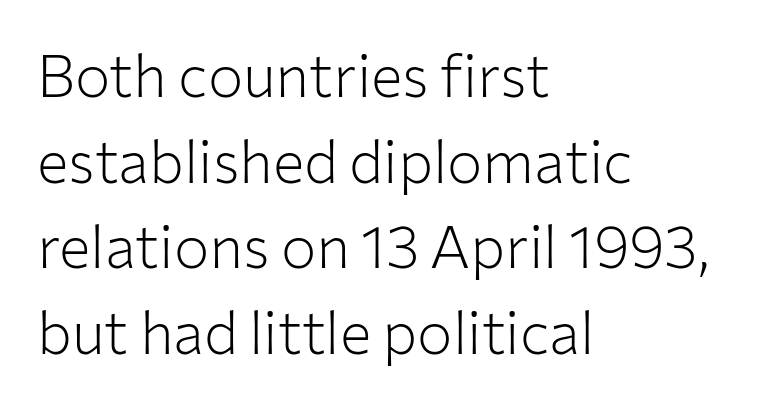
Q: Is the text bold? A: No.
Q: Is the text italic (slanted)? A: No, it is upright.
Q: Is the typeface a serif or a sans-serif typeface? A: Sans-serif.
Q: Is the text underlined? A: No.
Q: How is the paragraph aligned? A: Left-aligned.
Q: Is the spacing between letters normal or unusually wide? A: Normal.
Q: Is the spacing between lines tight, normal or loose? A: Normal.
Q: Width (condensed, normal, or wide)? A: Normal.
Q: Stroke contrast? A: Low.
Q: x-height? A: Medium.
Q: Monospaced? A: No.
